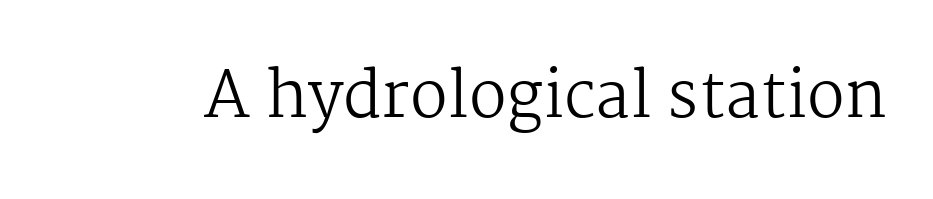
Q: Is the text bold? A: No.
Q: Is the text italic (slanted)? A: No, it is upright.
Q: Is the typeface a serif or a sans-serif typeface? A: Serif.
Q: Is the text underlined? A: No.
Q: Is the spacing between letters normal or unusually wide? A: Normal.
Q: Width (condensed, normal, or wide)? A: Normal.
Q: Stroke contrast? A: Medium.
Q: x-height? A: Medium.
Q: Monospaced? A: No.
